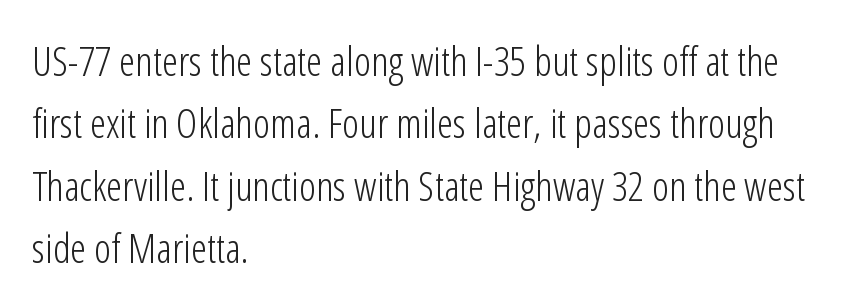
Typeset ragged right — the left edge is the straight one. Counters stay open thanks to moderate or lighter strokes. Observe the ordinary spacing: letters are neighbours, not strangers. The axis of the letterforms is exactly vertical.
